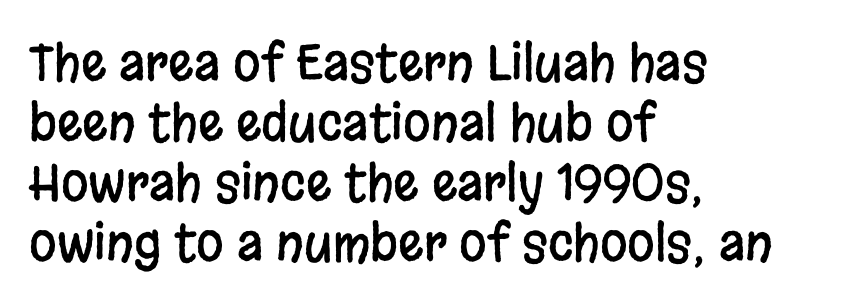
Decoration check: the copy has no underline. Every character sits straight up, as roman type does. Think of a printed novel: that variable character pitch is what you see here. The text block is weighted toward the left margin, trailing off unevenly rightward. Caption: standard tracking, unaltered.
